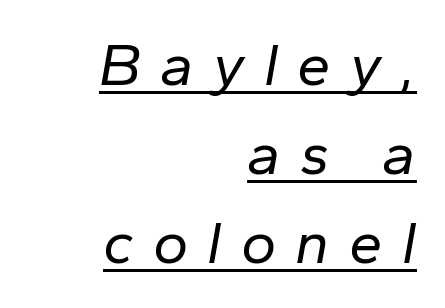
If you measured baseline to baseline, you'd find a middling distance. The lettering is marked with a stroke running underneath it. Letter spacing: wide. Every row of glyphs terminates at an identical x-position on the right.
